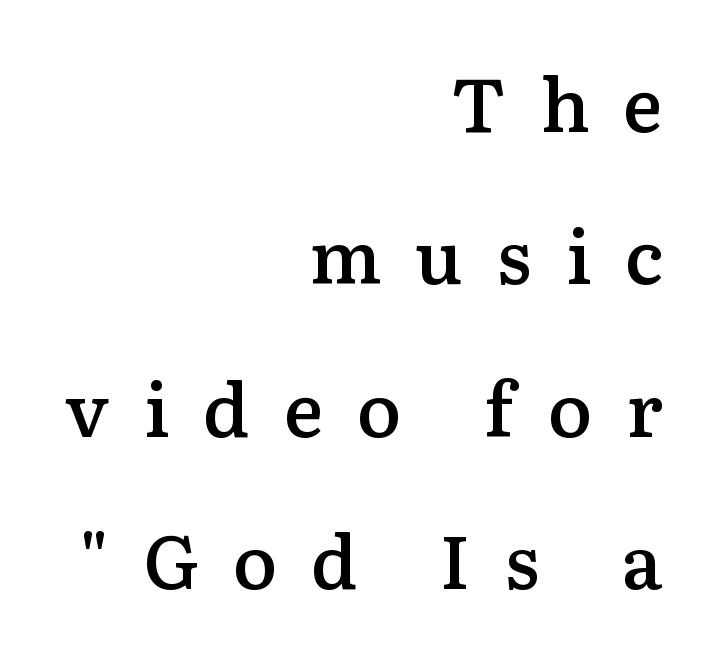
{"serif": "yes", "italic": "no", "bold": "semi", "weight": "semibold", "width": "normal", "stroke_contrast": "low", "x_height": "medium", "monospaced": "no", "underline": "no", "align": "right", "line_spacing": "loose", "line_spacing_ratio": 2.06, "letter_spacing": "wide", "letter_spacing_em": 0.46, "glyph_px": 74}
